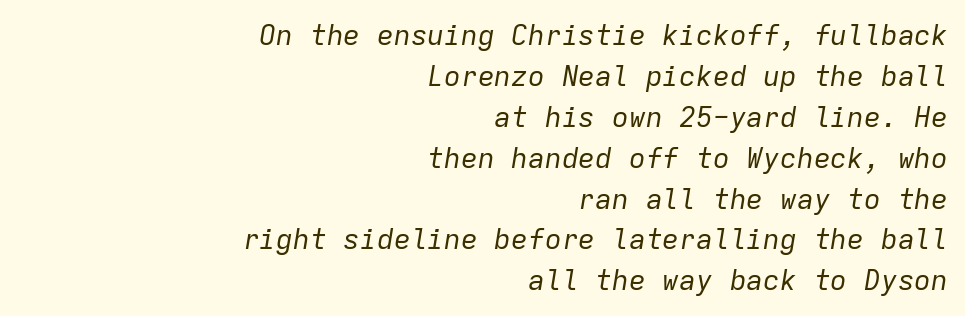
The image shows 28 px regular-weight type, italic (leaning right), monospaced; set right-aligned, normal line spacing (1.46x), normal letter spacing, not underlined; low stroke contrast and a medium x-height.
